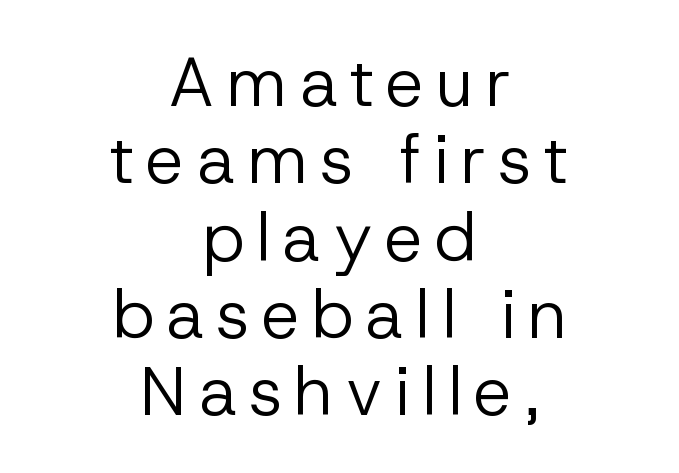
The image shows 69 px regular-weight sans-serif type, upright; set centered, tight line spacing (1.12x), not underlined; low stroke contrast and a medium x-height.
